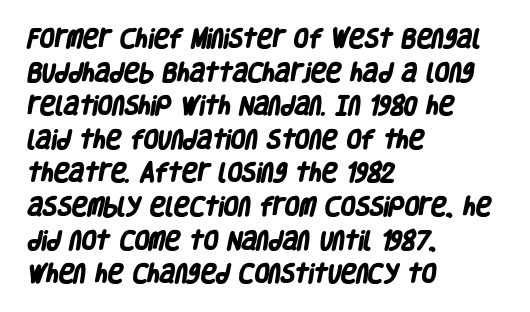
{"bold": "yes", "underline": "no", "align": "left", "line_spacing": "normal", "line_spacing_ratio": 1.6, "letter_spacing": "normal", "letter_spacing_em": 0.0, "glyph_px": 21}
